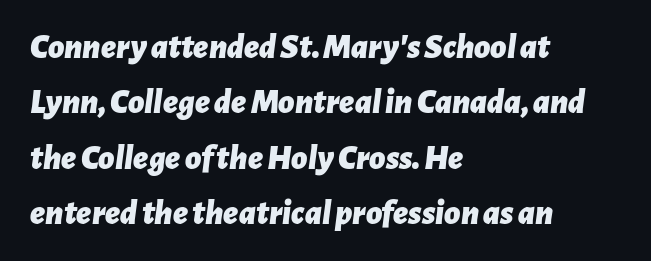
Q: Is the text bold? A: Yes.
Q: Is the text italic (slanted)? A: Yes, it leans right by about 7 degrees.
Q: Is the text underlined? A: No.
Q: How is the paragraph aligned? A: Left-aligned.
Q: Is the spacing between letters normal or unusually wide? A: Normal.
Q: Is the spacing between lines tight, normal or loose? A: Normal.
Q: Width (condensed, normal, or wide)? A: Normal.
Q: Stroke contrast? A: Low.
Q: x-height? A: Medium.
Q: Monospaced? A: No.
